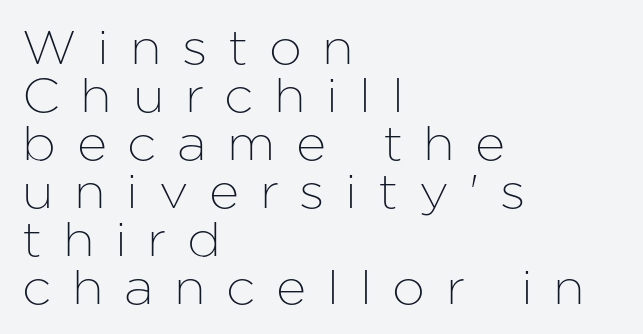
The image shows 47 px sans-serif type, upright; set left-aligned, tight line spacing (1.02x), unusually wide letter spacing (+0.44 em), not underlined; low stroke contrast and a medium x-height.
